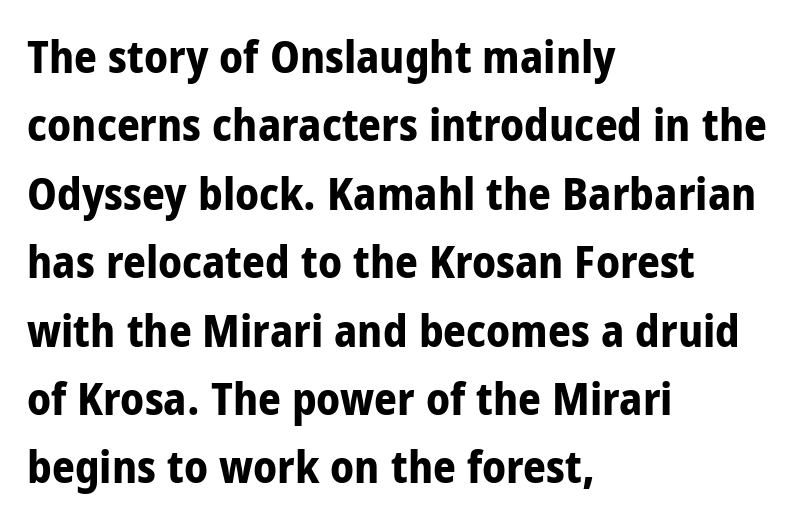
{"serif": "no", "italic": "no", "bold": "yes", "weight": "bold", "width": "condensed", "stroke_contrast": "low", "x_height": "large", "monospaced": "no", "underline": "no", "align": "left", "line_spacing": "normal", "line_spacing_ratio": 1.52, "letter_spacing": "normal", "letter_spacing_em": 0.0, "glyph_px": 45}
